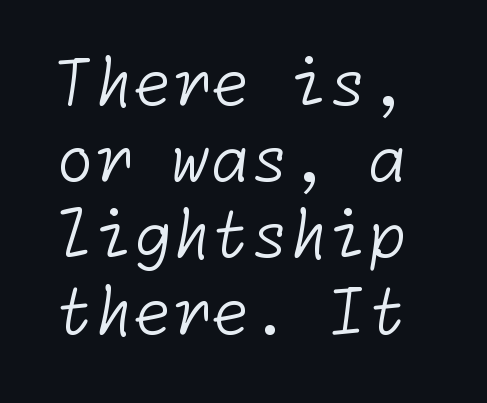
The image shows 63 px light sans-serif type; set line spacing 1.21x, normal letter spacing, not underlined; low stroke contrast and a medium x-height.
